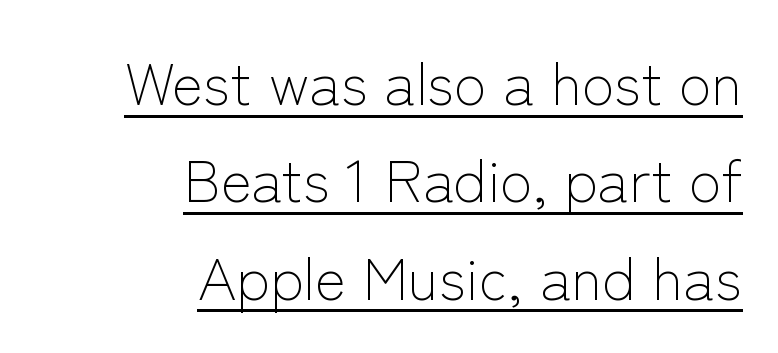
{"serif": "no", "italic": "no", "bold": "no", "weight": "light", "width": "normal", "stroke_contrast": "low", "x_height": "medium", "monospaced": "no", "underline": "yes", "align": "right", "line_spacing": "normal", "line_spacing_ratio": 1.65, "letter_spacing": "normal", "letter_spacing_em": 0.0, "glyph_px": 59}
